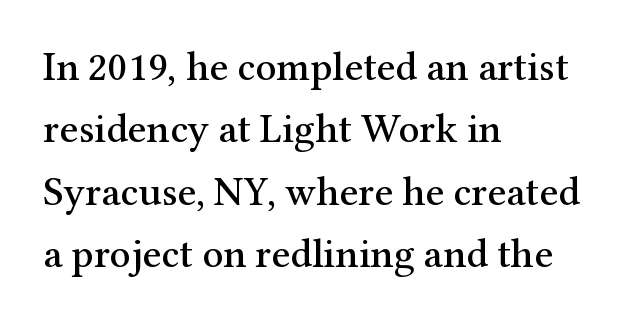
Q: Is the text italic (slanted)? A: No, it is upright.
Q: Is the typeface a serif or a sans-serif typeface? A: Serif.
Q: Is the text underlined? A: No.
Q: How is the paragraph aligned? A: Left-aligned.
Q: Is the spacing between letters normal or unusually wide? A: Normal.
Q: Is the spacing between lines tight, normal or loose? A: Normal.
Q: Width (condensed, normal, or wide)? A: Normal.
Q: Stroke contrast? A: Medium.
Q: x-height? A: Medium.
Q: Monospaced? A: No.
